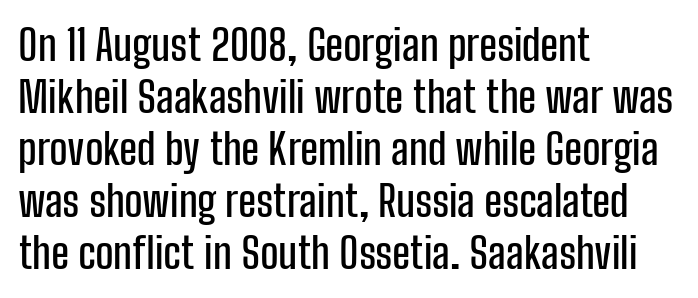
{"serif": "no", "italic": "no", "width": "condensed", "stroke_contrast": "low", "x_height": "medium", "monospaced": "no", "underline": "no", "align": "left", "line_spacing_ratio": 1.21, "letter_spacing": "normal", "letter_spacing_em": 0.0, "glyph_px": 43}
